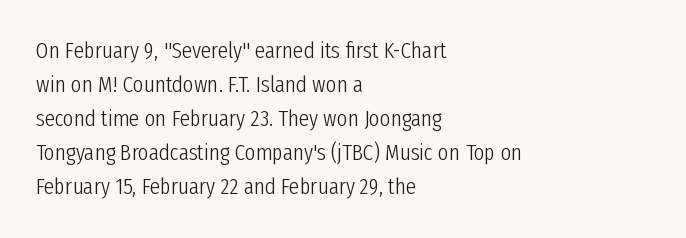
The type sits square on the baseline with zero lean. Stem width sits at or under what a default text font uses. Horizontally, the lines are justified to the leading edge only. This sample keeps an unexceptional amount of space between lines. The space beneath each line is pristine and unruled. There is no visible air inserted between adjacent glyphs.
